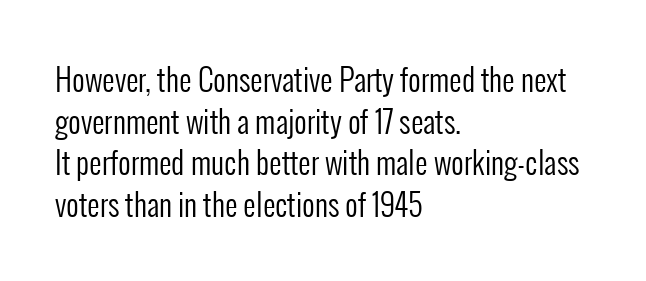
The image shows 31 px regular-weight, condensed sans-serif type, upright; set left-aligned, normal line spacing (1.34x), normal letter spacing, not underlined; low stroke contrast and a medium x-height.
